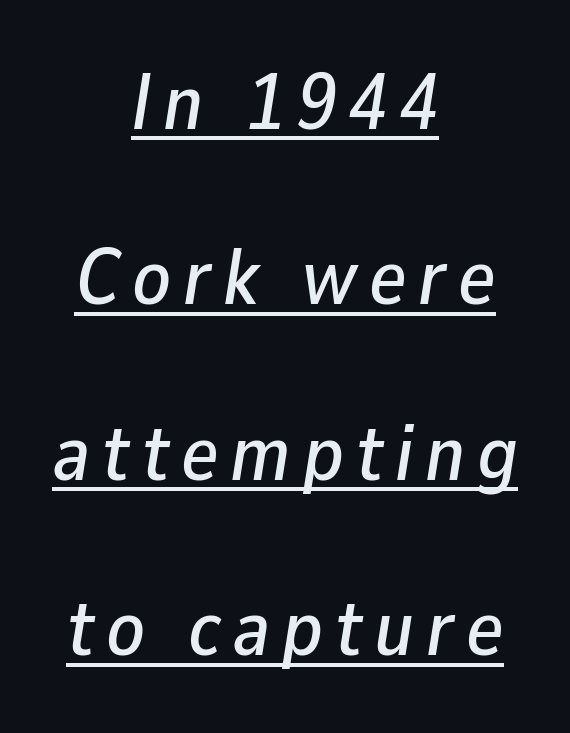
Q: Is the text italic (slanted)? A: Yes, it leans right by about 9 degrees.
Q: Is the text underlined? A: Yes.
Q: How is the paragraph aligned? A: Centered.
Q: Is the spacing between lines tight, normal or loose? A: Loose.
Q: Width (condensed, normal, or wide)? A: Normal.
Q: Stroke contrast? A: Low.
Q: x-height? A: Medium.
Q: Monospaced? A: No.
